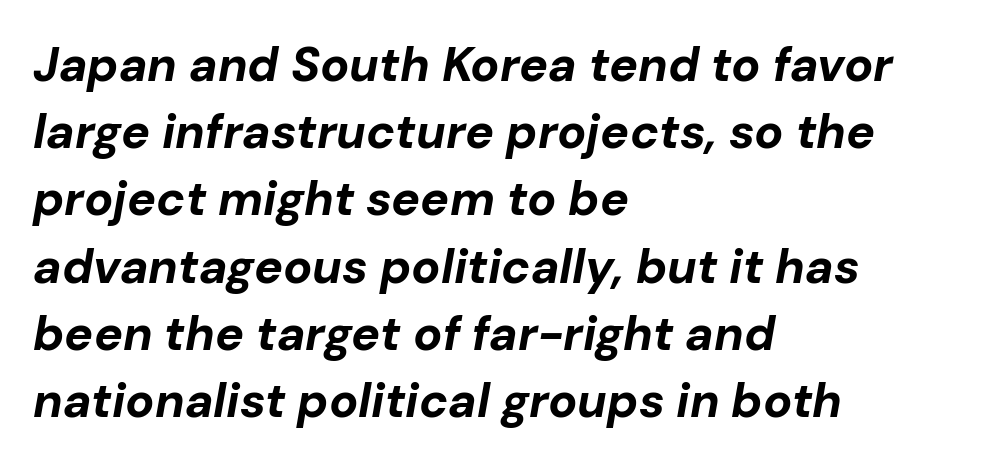
Q: Is the text bold? A: Yes.
Q: Is the text italic (slanted)? A: Yes, it leans right by about 10 degrees.
Q: Is the text underlined? A: No.
Q: How is the paragraph aligned? A: Left-aligned.
Q: Is the spacing between letters normal or unusually wide? A: Normal.
Q: Is the spacing between lines tight, normal or loose? A: Normal.
Q: Width (condensed, normal, or wide)? A: Normal.
Q: Stroke contrast? A: Low.
Q: x-height? A: Medium.
Q: Monospaced? A: No.
